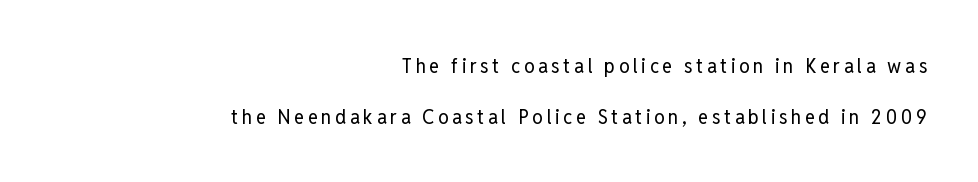
{"italic": "no", "bold": "no", "underline": "no", "align": "right", "line_spacing": "loose", "line_spacing_ratio": 2.42, "glyph_px": 21}
